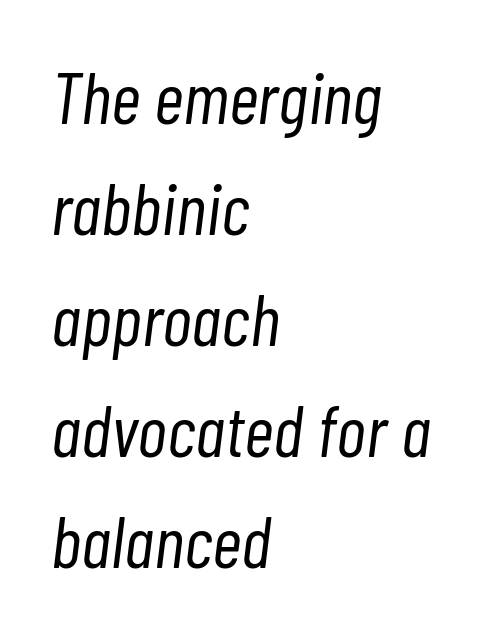
{"italic": "yes", "lean": "right", "slant_degrees": 7, "bold": "no", "weight": "light", "width": "condensed", "stroke_contrast": "low", "x_height": "medium", "monospaced": "no", "underline": "no", "align": "left", "line_spacing": "normal", "line_spacing_ratio": 1.52, "letter_spacing": "normal", "letter_spacing_em": 0.0, "glyph_px": 73}
